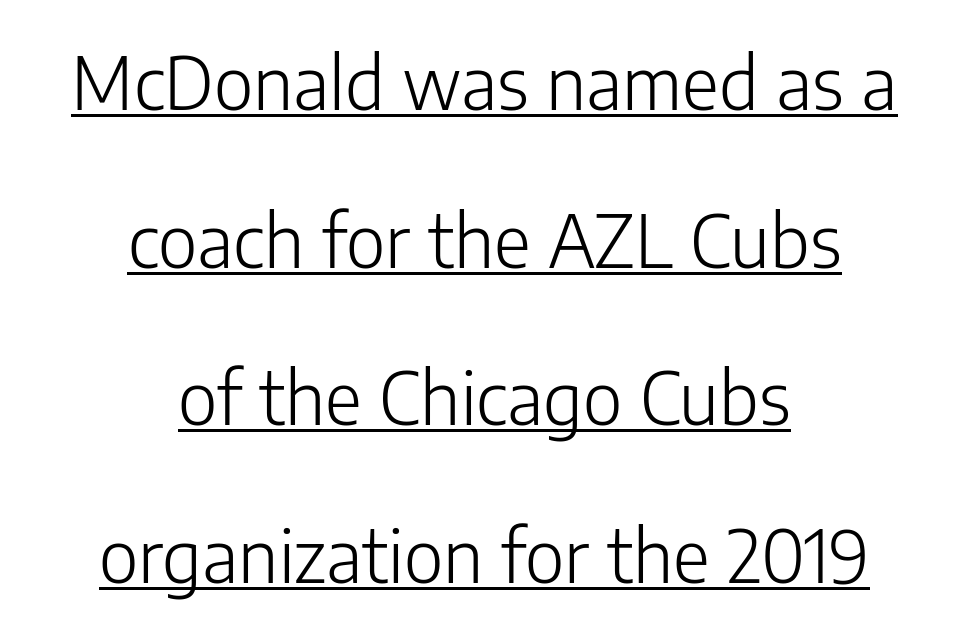
Q: Is the text bold? A: No.
Q: Is the text italic (slanted)? A: No, it is upright.
Q: Is the typeface a serif or a sans-serif typeface? A: Sans-serif.
Q: Is the text underlined? A: Yes.
Q: How is the paragraph aligned? A: Centered.
Q: Is the spacing between letters normal or unusually wide? A: Normal.
Q: Is the spacing between lines tight, normal or loose? A: Loose.
Q: Width (condensed, normal, or wide)? A: Normal.
Q: Stroke contrast? A: Low.
Q: x-height? A: Medium.
Q: Monospaced? A: No.
